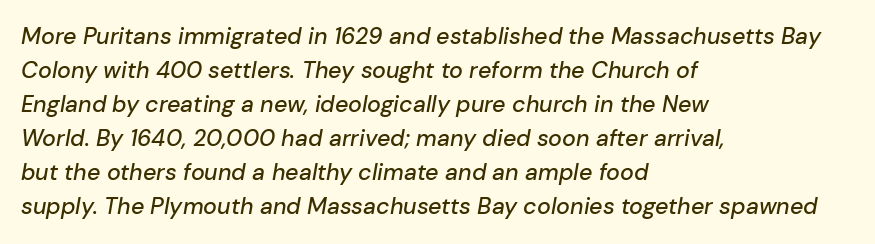
Slanted lettering throughout. This sample is left-justified, so line endings fall wherever the words run out. Lines of text with bare space underneath. This rendering leaves character spacing at its baseline value. The leading is moderate, giving the passage an even texture.
